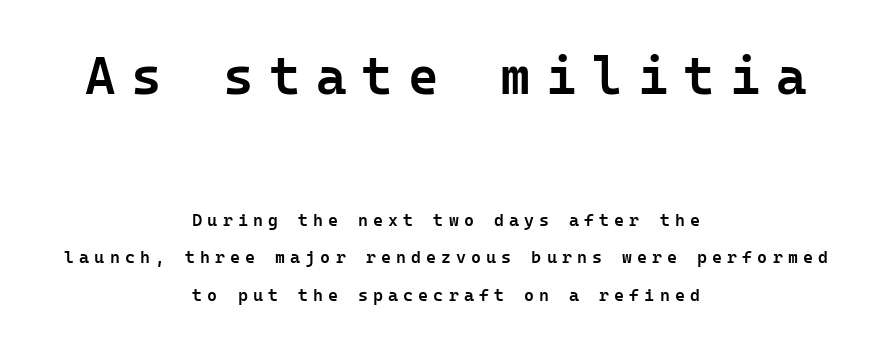
In terms of letterform style, serifs are entirely absent. A student would call this center alignment; a typographer would say set centered. The strokes are fattened partway — semibold, not bold. Monospaced: the letters line up in strict vertical columns.
